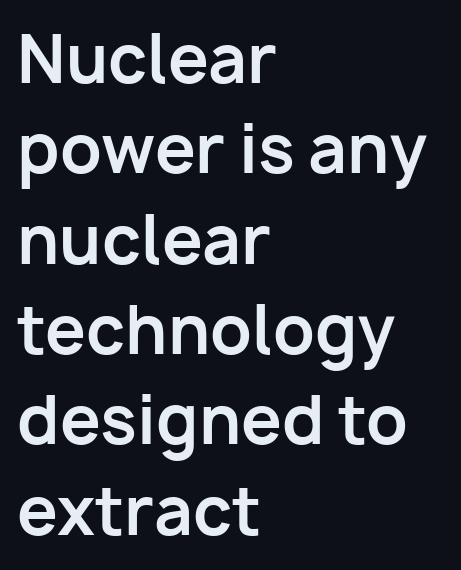
The image shows 65 px bold sans-serif type, upright; set left-aligned, normal line spacing (1.39x), normal letter spacing, not underlined; low stroke contrast and a medium x-height.
